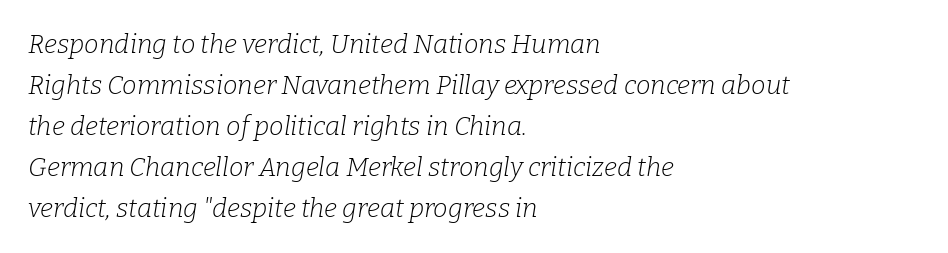
The image shows 26 px text type, italic (leaning right); set left-aligned, normal line spacing (1.58x), normal letter spacing, not underlined.
